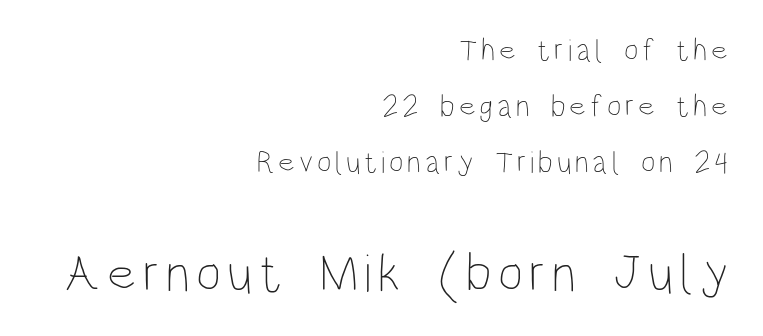
The image shows 54 px thin, condensed type, upright; set right-aligned, line spacing 1.8x, not underlined; the second (bottom) block is 1.74x larger; low stroke contrast and a large x-height.
